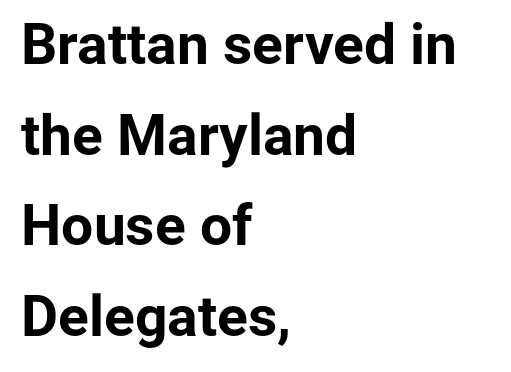
Q: Is the text bold? A: Yes.
Q: Is the text italic (slanted)? A: No, it is upright.
Q: Is the typeface a serif or a sans-serif typeface? A: Sans-serif.
Q: Is the text underlined? A: No.
Q: How is the paragraph aligned? A: Left-aligned.
Q: Is the spacing between letters normal or unusually wide? A: Normal.
Q: Is the spacing between lines tight, normal or loose? A: Normal.
Q: Width (condensed, normal, or wide)? A: Normal.
Q: Stroke contrast? A: Low.
Q: x-height? A: Medium.
Q: Monospaced? A: No.
